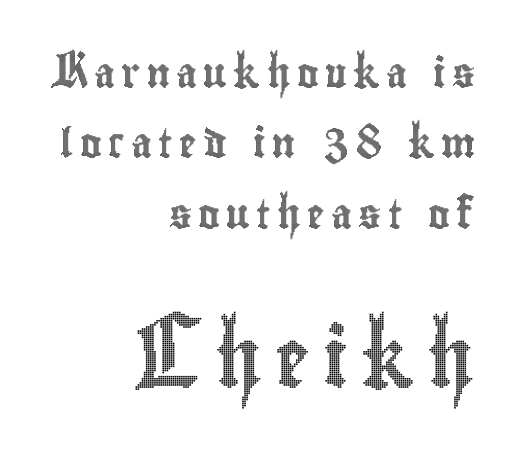
The image shows 58 px condensed type, upright; set right-aligned, loose line spacing (2.43x), unusually wide letter spacing (+0.22 em), not underlined; the second (bottom) block is 2.0x larger; a small x-height.
